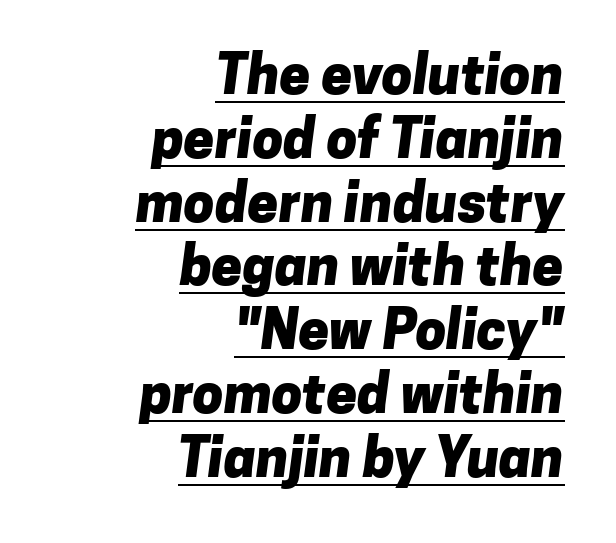
Compared with typical body copy, the letter spacing here is the same. Note: no serifs on the glyphs. Compared with an ordinary text face, these strokes are far heavier — a full bold. A typesetter would call this proportional, since set widths differ per character. Caption: multi-line text, flush right, ragged left.
